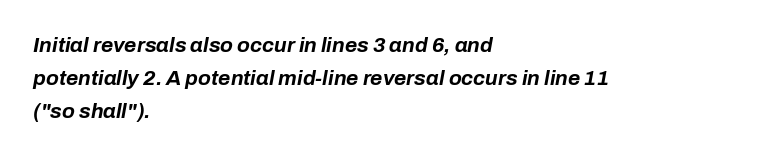
{"italic": "yes", "lean": "right", "slant_degrees": 10, "bold": "yes", "underline": "no", "align": "left", "line_spacing": "normal", "line_spacing_ratio": 1.58, "letter_spacing": "normal", "letter_spacing_em": 0.0, "glyph_px": 21}
